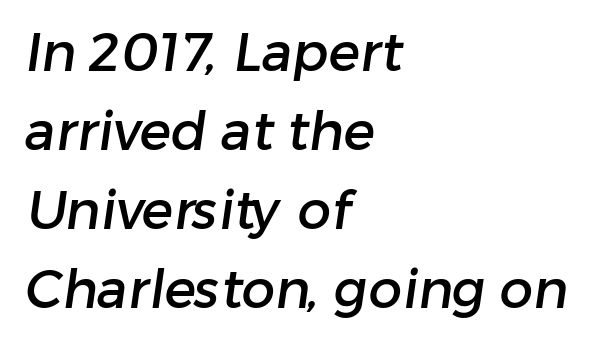
Characters follow at the spacing the type designer built in. Unmarked baselines from the first word to the last. These lines are set flush left with a ragged right edge. Letterform terminals end flat and unadorned throughout the passage.
